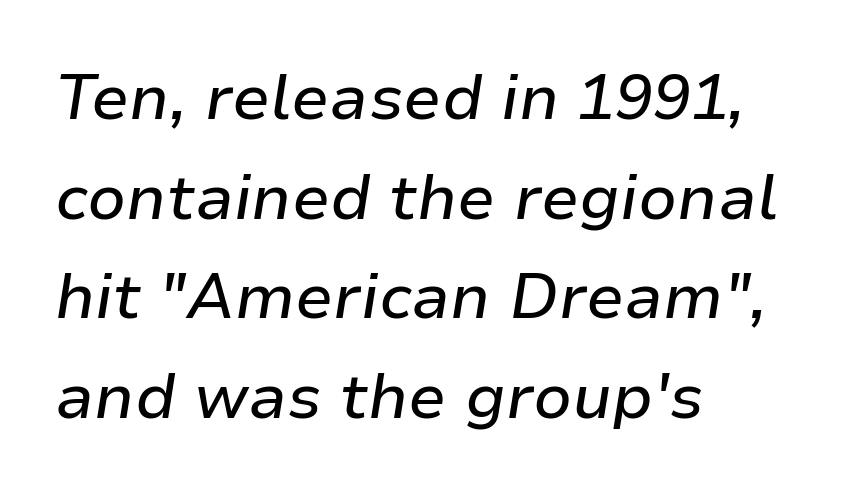
Q: Is the text italic (slanted)? A: Yes, it leans right by about 9 degrees.
Q: Is the text underlined? A: No.
Q: How is the paragraph aligned? A: Left-aligned.
Q: Is the spacing between letters normal or unusually wide? A: Normal.
Q: Is the spacing between lines tight, normal or loose? A: Normal.
Q: Width (condensed, normal, or wide)? A: Normal.
Q: Stroke contrast? A: Low.
Q: x-height? A: Medium.
Q: Monospaced? A: No.
